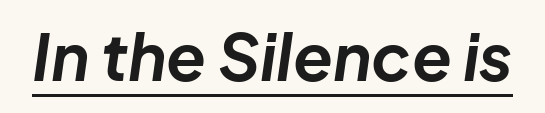
Slanted lettering throughout. Is there an underline? Yes — a line sits under the letters. You could not count columns in this text — the font is proportionally spaced. The rendering keeps characters at their native spacing. Strokes here are thick enough to call this a true bold.
